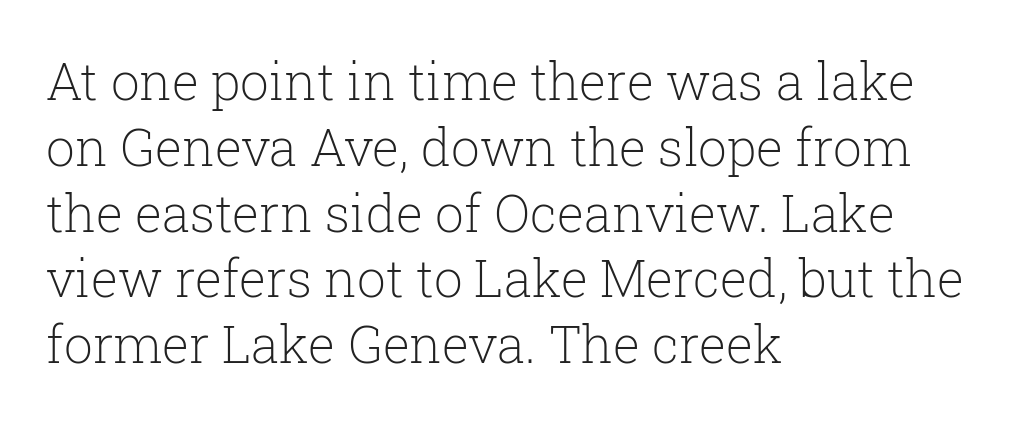
{"serif": "yes", "italic": "no", "bold": "no", "weight": "light", "width": "normal", "stroke_contrast": "low", "x_height": "medium", "monospaced": "no", "underline": "no", "align": "left", "line_spacing": "normal", "line_spacing_ratio": 1.29, "letter_spacing": "normal", "letter_spacing_em": 0.0, "glyph_px": 51}
